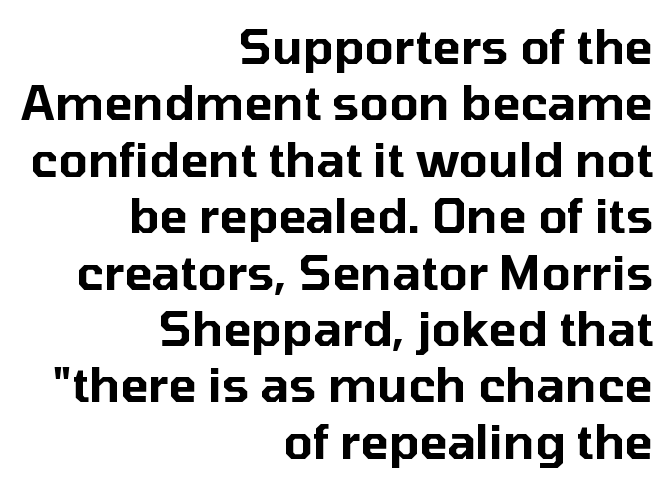
Q: Is the text italic (slanted)? A: No, it is upright.
Q: Is the typeface a serif or a sans-serif typeface? A: Sans-serif.
Q: Is the text underlined? A: No.
Q: How is the paragraph aligned? A: Right-aligned.
Q: Is the spacing between letters normal or unusually wide? A: Normal.
Q: Width (condensed, normal, or wide)? A: Normal.
Q: Stroke contrast? A: Low.
Q: x-height? A: Medium.
Q: Monospaced? A: No.
